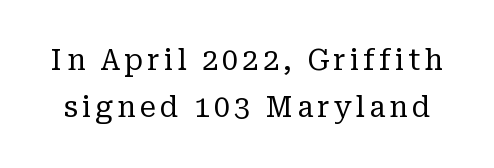
Q: Is the text bold? A: No.
Q: Is the text italic (slanted)? A: No, it is upright.
Q: Is the typeface a serif or a sans-serif typeface? A: Serif.
Q: Is the text underlined? A: No.
Q: Is the spacing between lines tight, normal or loose? A: Normal.
Q: Width (condensed, normal, or wide)? A: Normal.
Q: Stroke contrast? A: Low.
Q: x-height? A: Medium.
Q: Monospaced? A: No.
